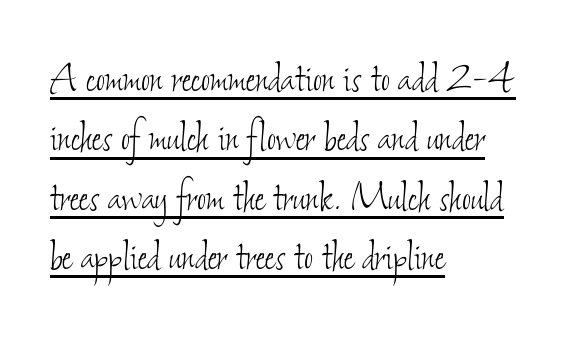
Q: Is the text bold? A: No.
Q: Is the text underlined? A: Yes.
Q: How is the paragraph aligned? A: Left-aligned.
Q: Is the spacing between letters normal or unusually wide? A: Normal.
Q: Width (condensed, normal, or wide)? A: Condensed.
Q: Stroke contrast? A: Low.
Q: x-height? A: Small.
Q: Monospaced? A: No.
